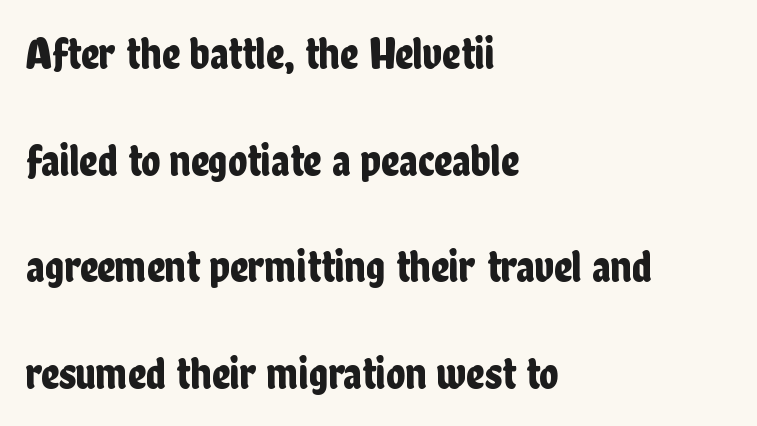
The image shows 45 px condensed sans-serif type, upright; set left-aligned, loose line spacing (2.37x), normal letter spacing, not underlined; low stroke contrast and a medium x-height.
